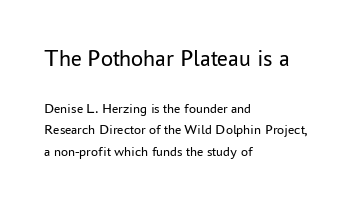
The image shows 24 px text type, upright; set left-aligned, normal line spacing (1.53x), normal letter spacing, not underlined; the first (top) block is 1.71x larger.
